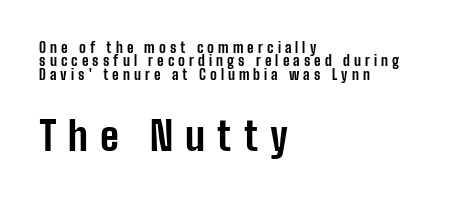
A clean baseline with only descenders dipping below it. As a designer I'd log this as weight 700, bold. The passage shown has open, widely tracked lettering throughout. No feet cap the strokes, marking this as sans-serif type. Vertically, the passage feels compressed, each row crowding the next.
